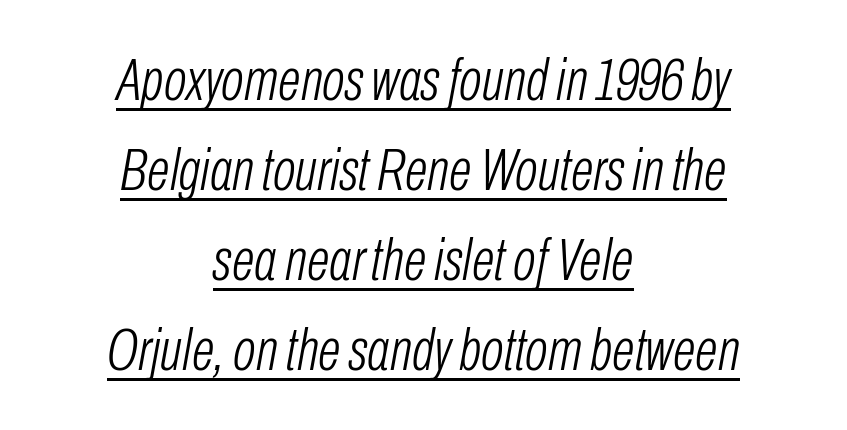
Q: Is the text bold? A: No.
Q: Is the text italic (slanted)? A: Yes, it leans right by about 10 degrees.
Q: Is the text underlined? A: Yes.
Q: How is the paragraph aligned? A: Centered.
Q: Is the spacing between letters normal or unusually wide? A: Normal.
Q: Is the spacing between lines tight, normal or loose? A: Normal.
Q: Width (condensed, normal, or wide)? A: Condensed.
Q: Stroke contrast? A: Low.
Q: x-height? A: Medium.
Q: Monospaced? A: No.
